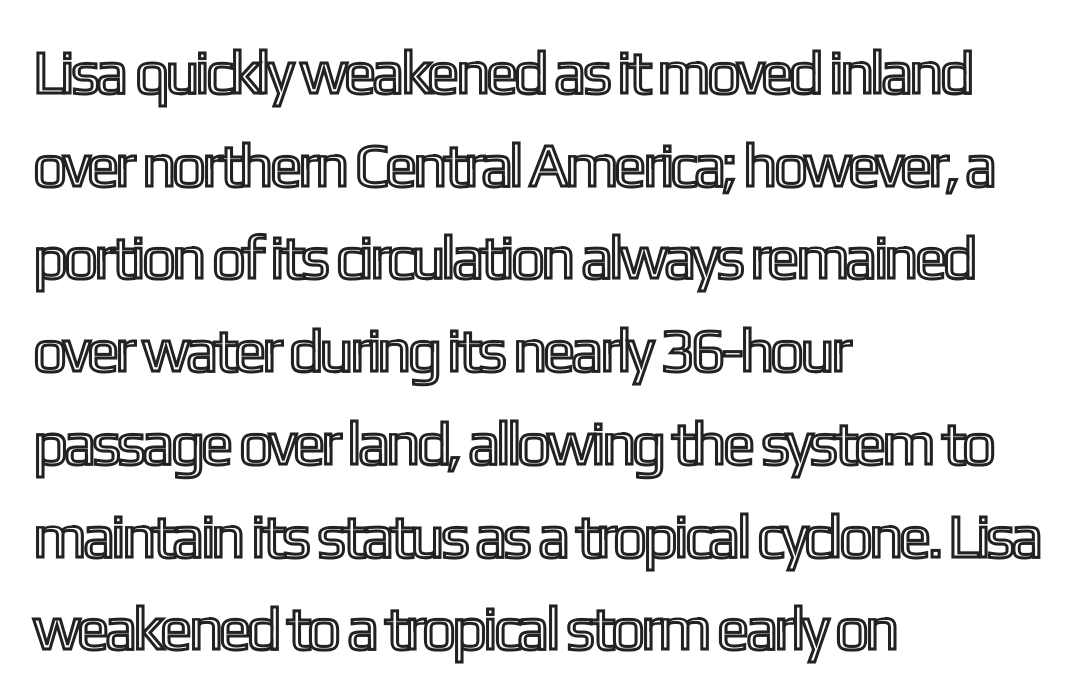
These lines stack with their left ends in a neat column. Looks like regular typesetting: each glyph gets only the width it needs. The specimen reads as upright at a glance. Horizontal bands of white between lines are of average thickness.
